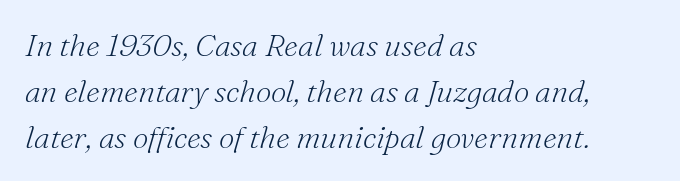
The image shows 31 px light serif type, italic (leaning right); set left-aligned, normal line spacing (1.48x), normal letter spacing, not underlined; medium stroke contrast and a small x-height.
